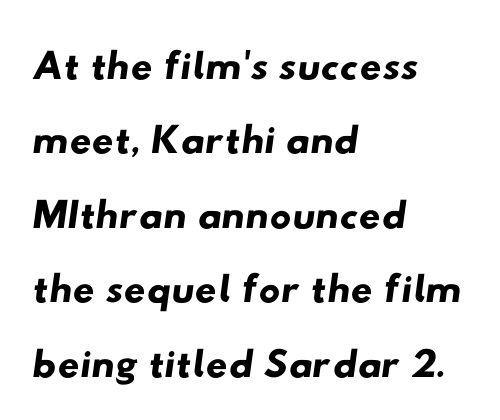
Q: Is the typeface a serif or a sans-serif typeface? A: Sans-serif.
Q: Is the text underlined? A: No.
Q: How is the paragraph aligned? A: Left-aligned.
Q: Is the spacing between letters normal or unusually wide? A: Normal.
Q: Width (condensed, normal, or wide)? A: Wide.
Q: Stroke contrast? A: Low.
Q: x-height? A: Small.
Q: Monospaced? A: No.
